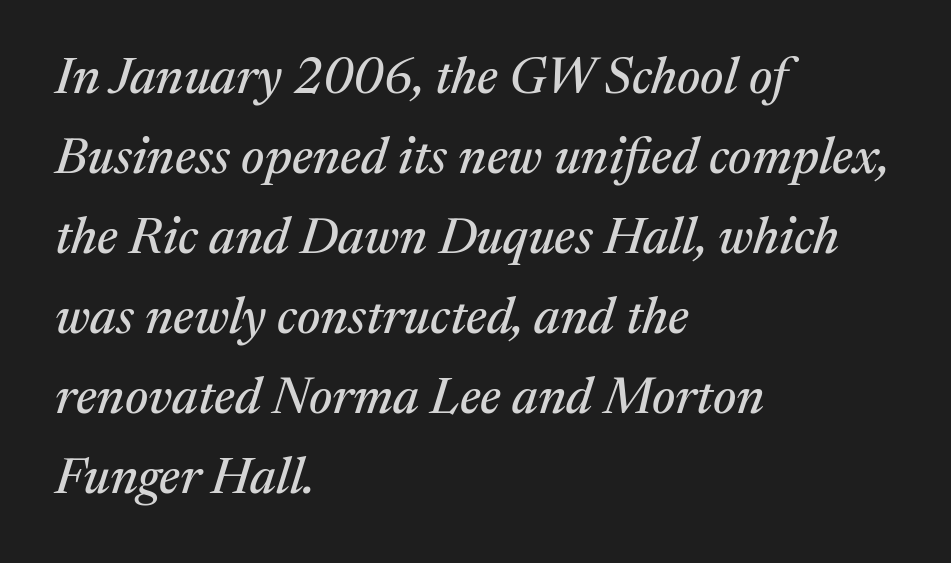
Q: Is the text italic (slanted)? A: Yes, it leans right by about 17 degrees.
Q: Is the typeface a serif or a sans-serif typeface? A: Serif.
Q: Is the text underlined? A: No.
Q: How is the paragraph aligned? A: Left-aligned.
Q: Is the spacing between letters normal or unusually wide? A: Normal.
Q: Is the spacing between lines tight, normal or loose? A: Normal.
Q: Width (condensed, normal, or wide)? A: Normal.
Q: Stroke contrast? A: Medium.
Q: x-height? A: Medium.
Q: Monospaced? A: No.
